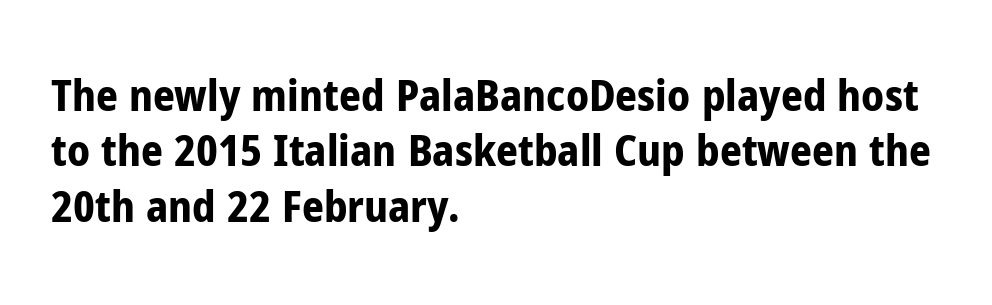
The image shows 43 px bold, condensed sans-serif type, upright; set left-aligned, normal line spacing (1.29x), normal letter spacing, not underlined; low stroke contrast and a medium x-height.
